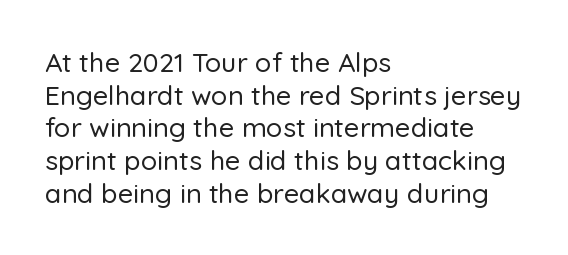
Words float on clear page, feet unadorned. Words appear dense and cohesive because spacing is normal. The lettering holds an erect, upright posture throughout. If you drew a ruler down the left edge, every line would touch it.
